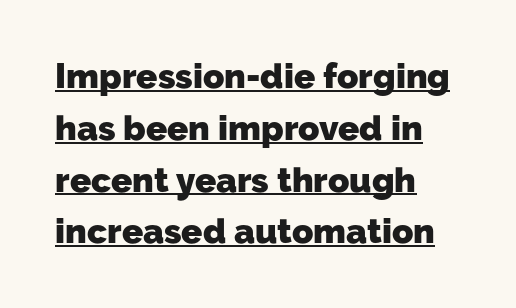
{"serif": "no", "bold": "yes", "weight": "heavy", "width": "normal", "stroke_contrast": "low", "x_height": "medium", "monospaced": "no", "underline": "yes", "align": "left", "line_spacing": "normal", "line_spacing_ratio": 1.48, "letter_spacing": "normal", "letter_spacing_em": 0.0, "glyph_px": 35}
